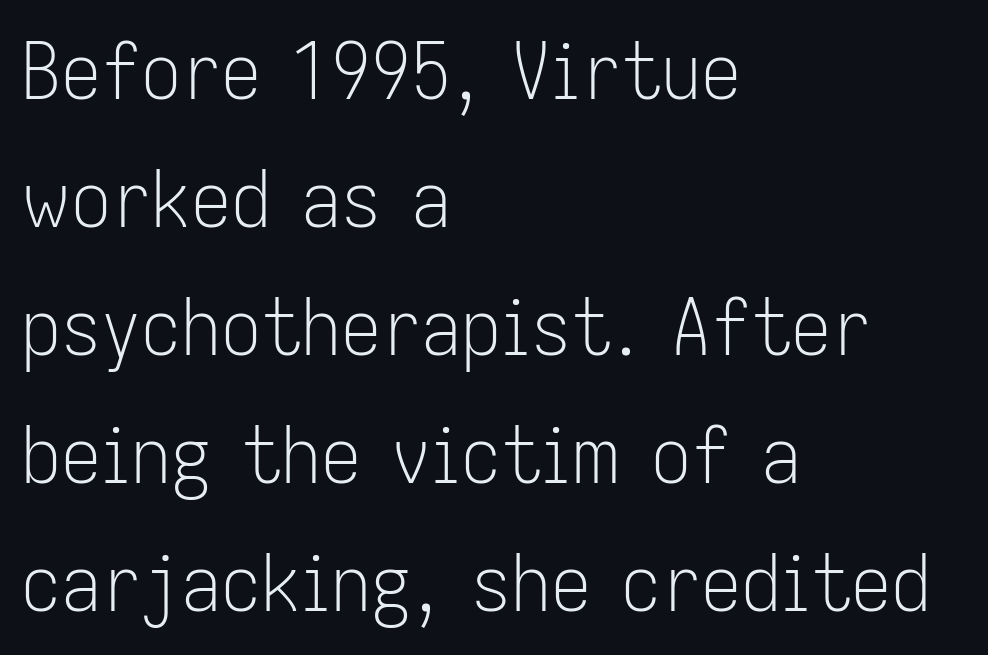
Q: Is the text bold? A: No.
Q: Is the text italic (slanted)? A: No, it is upright.
Q: Is the typeface a serif or a sans-serif typeface? A: Sans-serif.
Q: Is the text underlined? A: No.
Q: How is the paragraph aligned? A: Left-aligned.
Q: Is the spacing between letters normal or unusually wide? A: Normal.
Q: Is the spacing between lines tight, normal or loose? A: Normal.
Q: Width (condensed, normal, or wide)? A: Condensed.
Q: Stroke contrast? A: Low.
Q: x-height? A: Medium.
Q: Monospaced? A: No.
